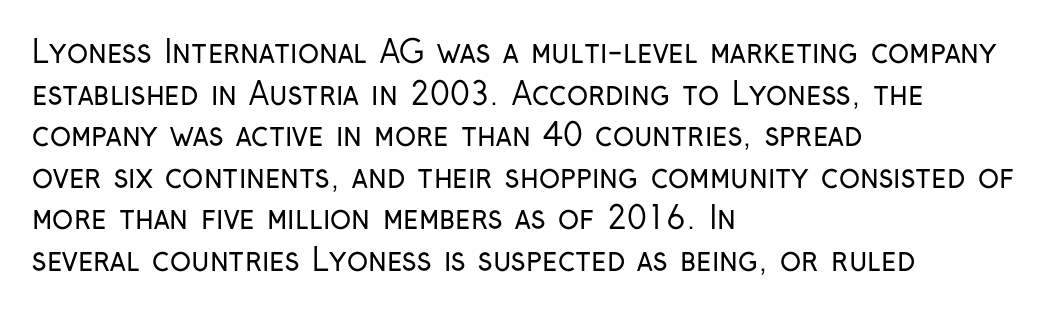
{"serif": "no", "italic": "no", "bold": "no", "weight": "regular", "width": "condensed", "stroke_contrast": "low", "x_height": "medium", "monospaced": "no", "underline": "no", "align": "left", "line_spacing": "normal", "line_spacing_ratio": 1.34, "letter_spacing": "normal", "letter_spacing_em": 0.0, "glyph_px": 31}
